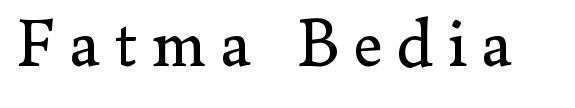
Q: Is the text bold? A: No.
Q: Is the text italic (slanted)? A: No, it is upright.
Q: Is the typeface a serif or a sans-serif typeface? A: Serif.
Q: Is the text underlined? A: No.
Q: Is the spacing between letters normal or unusually wide? A: Unusually wide.
Q: Width (condensed, normal, or wide)? A: Normal.
Q: Stroke contrast? A: Low.
Q: x-height? A: Small.
Q: Monospaced? A: No.
